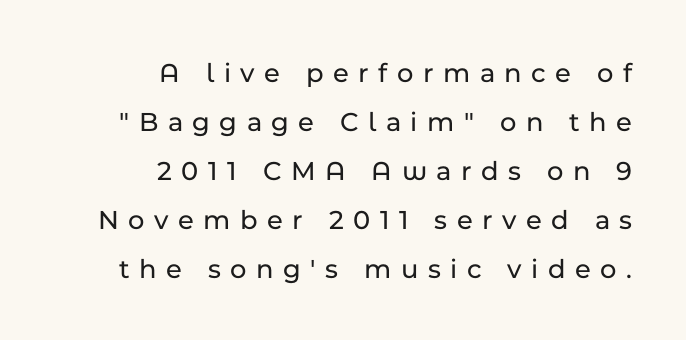
Q: Is the text italic (slanted)? A: No, it is upright.
Q: Is the typeface a serif or a sans-serif typeface? A: Sans-serif.
Q: Is the text underlined? A: No.
Q: How is the paragraph aligned? A: Right-aligned.
Q: Is the spacing between letters normal or unusually wide? A: Unusually wide.
Q: Width (condensed, normal, or wide)? A: Normal.
Q: Stroke contrast? A: Low.
Q: x-height? A: Medium.
Q: Monospaced? A: No.
